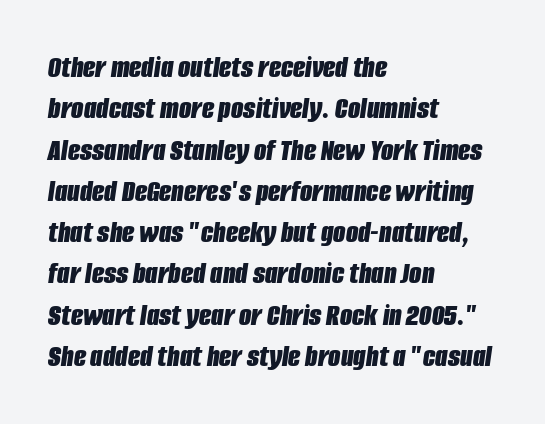
{"italic": "yes", "lean": "right", "slant_degrees": 8, "bold": "yes", "weight": "bold", "width": "condensed", "stroke_contrast": "low", "x_height": "large", "monospaced": "no", "underline": "no", "align": "left", "line_spacing": "normal", "line_spacing_ratio": 1.29, "letter_spacing": "normal", "letter_spacing_em": 0.0, "glyph_px": 32}
